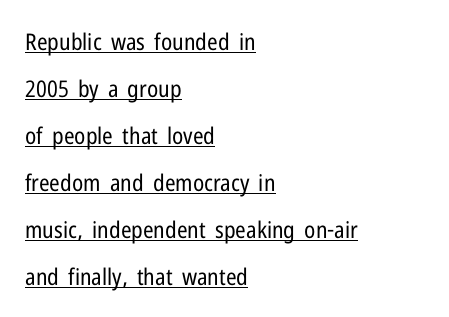
{"italic": "no", "bold": "no", "underline": "yes", "align": "left", "line_spacing": "loose", "line_spacing_ratio": 2.04, "letter_spacing": "normal", "letter_spacing_em": 0.0, "glyph_px": 23}
